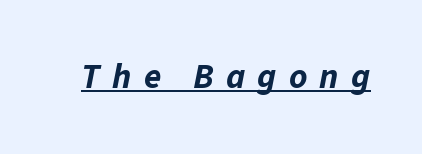
The image shows 35 px bold type, italic (leaning right); set unusually wide letter spacing (+0.35 em), underlined; low stroke contrast and a medium x-height.
